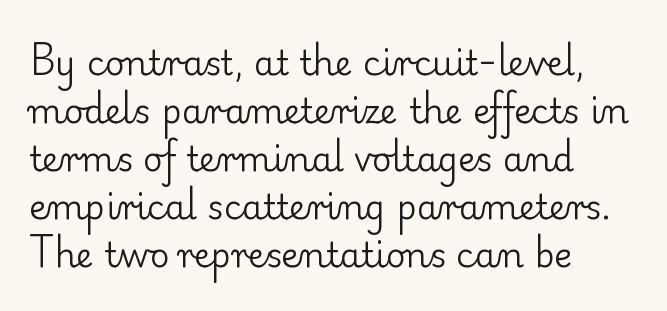
Q: Is the text bold? A: No.
Q: Is the text italic (slanted)? A: No, it is upright.
Q: Is the typeface a serif or a sans-serif typeface? A: Serif.
Q: Is the text underlined? A: No.
Q: How is the paragraph aligned? A: Left-aligned.
Q: Is the spacing between letters normal or unusually wide? A: Normal.
Q: Is the spacing between lines tight, normal or loose? A: Normal.
Q: Width (condensed, normal, or wide)? A: Normal.
Q: Stroke contrast? A: Low.
Q: x-height? A: Small.
Q: Monospaced? A: No.
